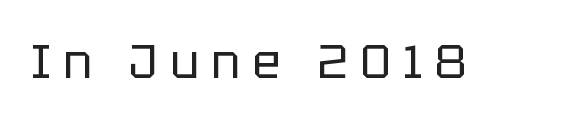
Q: Is the text bold? A: No.
Q: Is the text italic (slanted)? A: No, it is upright.
Q: Is the typeface a serif or a sans-serif typeface? A: Sans-serif.
Q: Is the text underlined? A: No.
Q: Is the spacing between letters normal or unusually wide? A: Unusually wide.
Q: Width (condensed, normal, or wide)? A: Normal.
Q: Stroke contrast? A: Low.
Q: x-height? A: Large.
Q: Monospaced? A: No.
